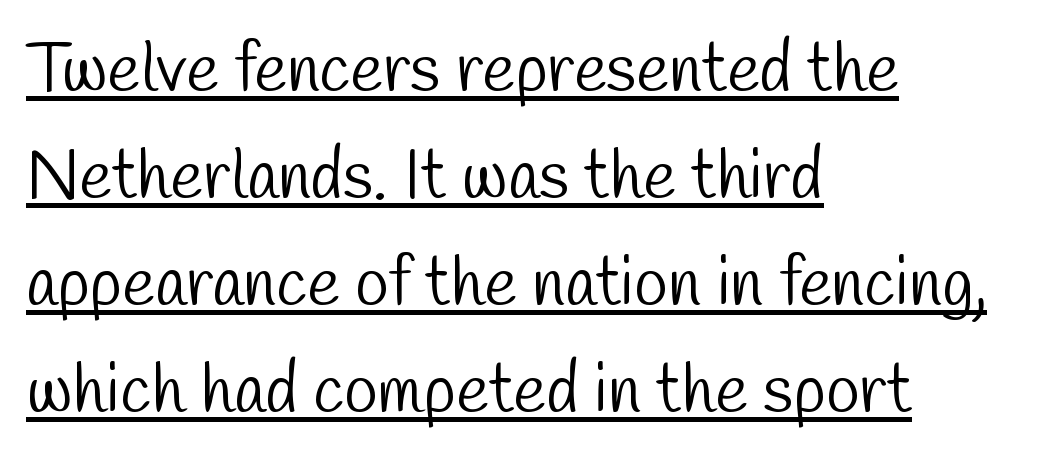
The image shows 69 px light, condensed sans-serif type; set left-aligned, normal line spacing (1.55x), normal letter spacing, underlined; low stroke contrast and a medium x-height.
